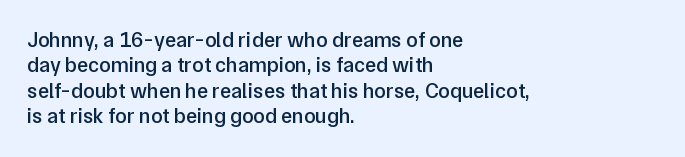
Characters follow at the spacing the type designer built in. Quick note: underline off. Line beginnings align vertically; line endings do not. Does the lettering tilt? It doesn't — this is upright. This is moderately heavy type, rendered in semibold.
